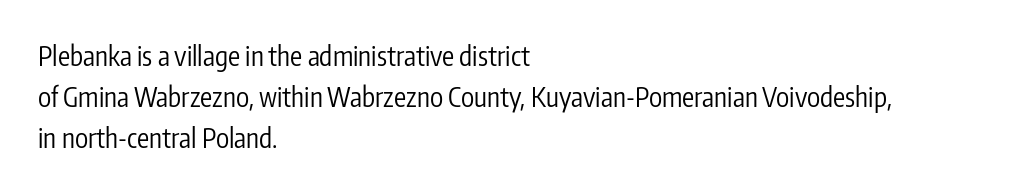
{"italic": "no", "bold": "no", "underline": "no", "align": "left", "line_spacing": "normal", "line_spacing_ratio": 1.51, "letter_spacing": "normal", "letter_spacing_em": 0.0, "glyph_px": 27}
